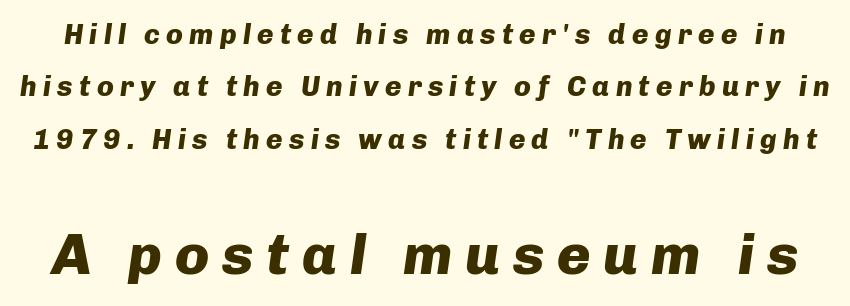
The image shows 57 px heavy type, italic (leaning right); set line spacing 1.87x, unusually wide letter spacing (+0.22 em), not underlined; the second (bottom) block is 2.04x larger; low stroke contrast and a medium x-height.
